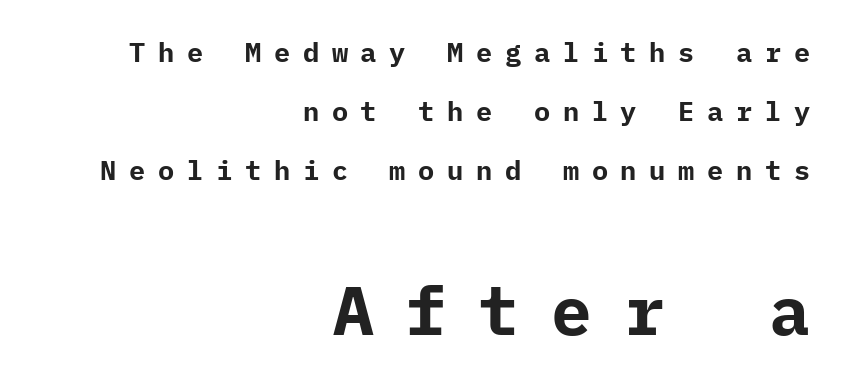
Q: Is the text bold? A: Yes.
Q: Is the text italic (slanted)? A: No, it is upright.
Q: Is the typeface a serif or a sans-serif typeface? A: Sans-serif.
Q: Is the text underlined? A: No.
Q: How is the paragraph aligned? A: Right-aligned.
Q: Is the spacing between letters normal or unusually wide? A: Unusually wide.
Q: Is the spacing between lines tight, normal or loose? A: Loose.
Q: Which block of text is set in a larger size, the first (top) or the second (bottom)? A: The second (bottom) one.
Q: Width (condensed, normal, or wide)? A: Normal.
Q: Stroke contrast? A: Low.
Q: x-height? A: Medium.
